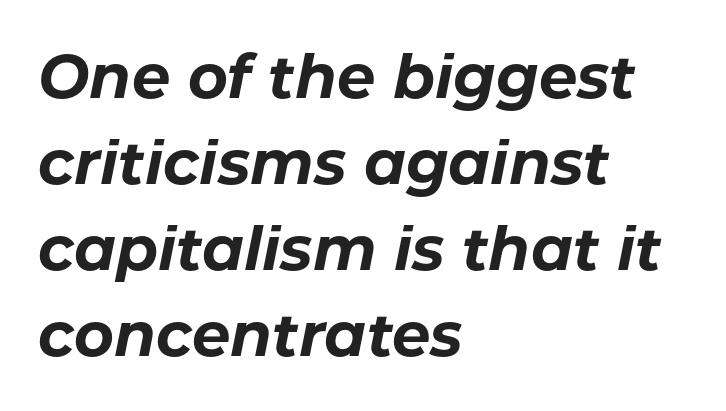
The image shows 61 px bold type, italic (leaning right); set left-aligned, normal line spacing (1.41x), normal letter spacing, not underlined; low stroke contrast and a medium x-height.
